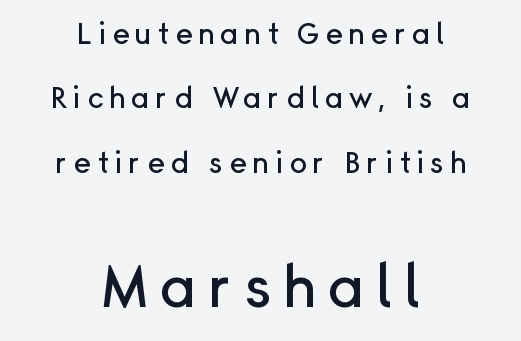
Rows of type keep a wide berth in the vertical direction. These lines are rendered in a variable-pitch font. Loose tracking; the words dissolve into strings of separated letters. This is sans-serif lettering, the kind often seen on screens and signage. Only glyphs here, with clear space below each row. Do the letters lean? They stand straight.
